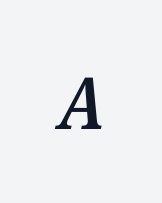
{"serif": "yes", "italic": "yes", "lean": "right", "slant_degrees": 12, "bold": "semi", "weight": "semibold", "width": "normal", "stroke_contrast": "medium", "x_height": "medium", "monospaced": "no", "underline": "no", "letter_spacing": "wide", "letter_spacing_em": 0.43, "glyph_px": 72}
